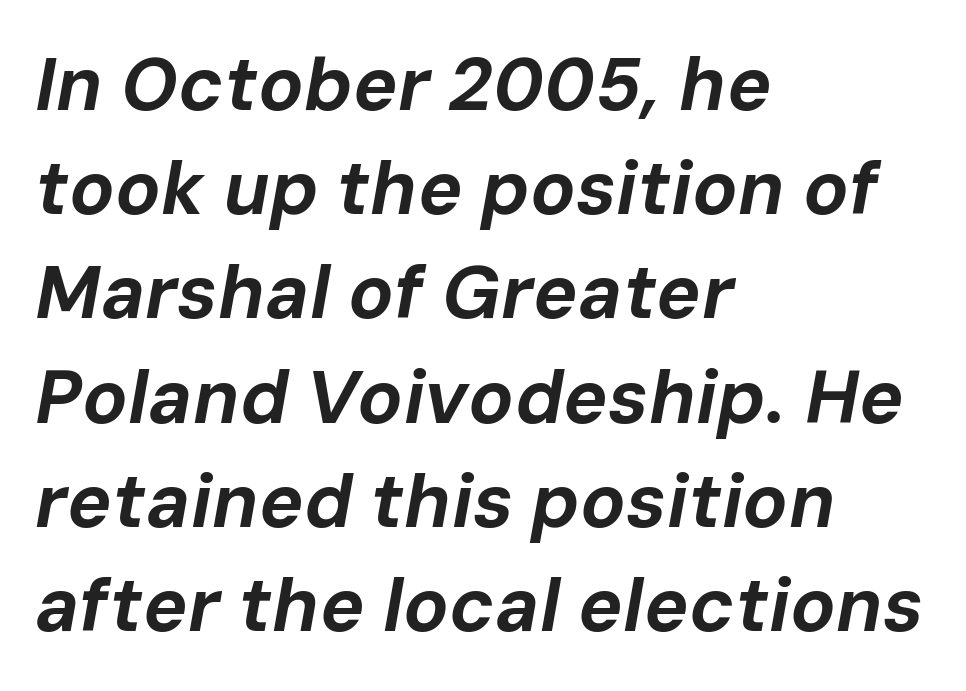
{"italic": "yes", "lean": "right", "slant_degrees": 10, "bold": "yes", "weight": "bold", "width": "normal", "stroke_contrast": "low", "x_height": "medium", "monospaced": "no", "underline": "no", "align": "left", "line_spacing": "normal", "line_spacing_ratio": 1.39, "letter_spacing": "normal", "letter_spacing_em": 0.0, "glyph_px": 75}
